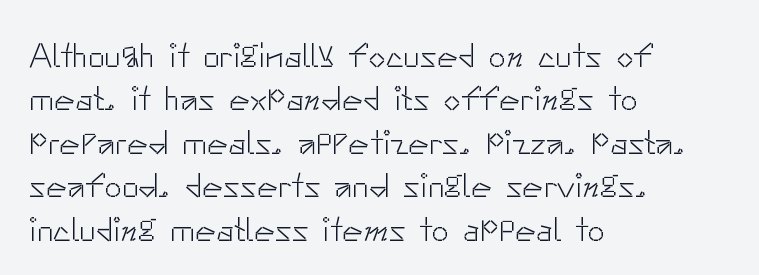
{"serif": "no", "italic": "no", "bold": "no", "weight": "light", "width": "normal", "stroke_contrast": "low", "x_height": "small", "monospaced": "no", "underline": "no", "align": "left", "line_spacing_ratio": 1.24, "letter_spacing": "normal", "letter_spacing_em": 0.0, "glyph_px": 35}
